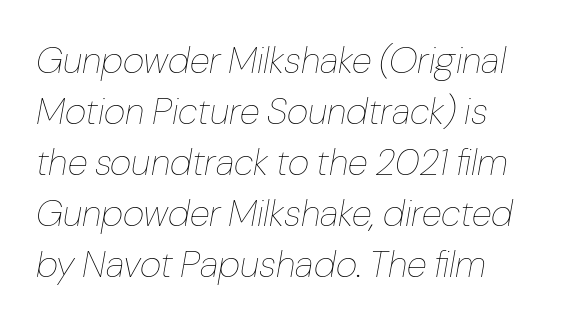
Q: Is the text bold? A: No.
Q: Is the text italic (slanted)? A: Yes, it leans right by about 10 degrees.
Q: Is the text underlined? A: No.
Q: How is the paragraph aligned? A: Left-aligned.
Q: Is the spacing between letters normal or unusually wide? A: Normal.
Q: Is the spacing between lines tight, normal or loose? A: Normal.
Q: Width (condensed, normal, or wide)? A: Normal.
Q: Stroke contrast? A: Low.
Q: x-height? A: Medium.
Q: Monospaced? A: No.
